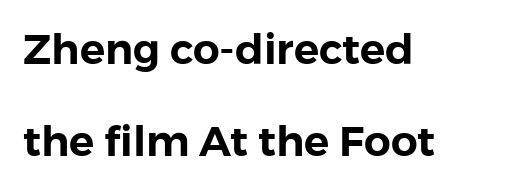
The image shows 42 px sans-serif type, upright; set left-aligned, loose line spacing (2.18x), normal letter spacing, not underlined; a medium x-height.
